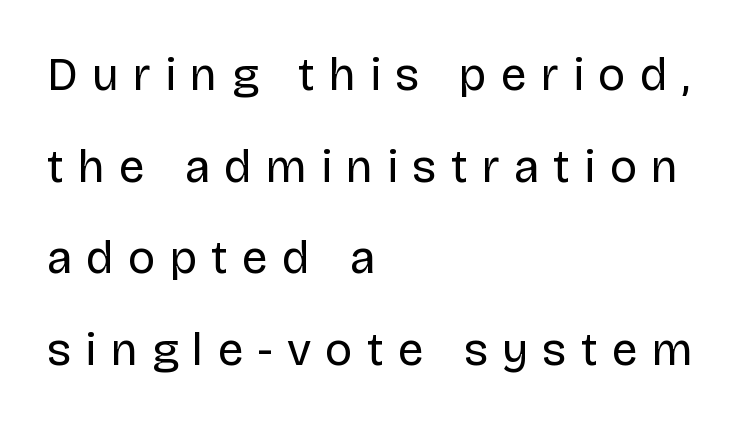
Q: Is the text bold? A: No.
Q: Is the text italic (slanted)? A: No, it is upright.
Q: Is the typeface a serif or a sans-serif typeface? A: Sans-serif.
Q: Is the text underlined? A: No.
Q: How is the paragraph aligned? A: Left-aligned.
Q: Is the spacing between letters normal or unusually wide? A: Unusually wide.
Q: Is the spacing between lines tight, normal or loose? A: Loose.
Q: Width (condensed, normal, or wide)? A: Normal.
Q: Stroke contrast? A: Low.
Q: x-height? A: Large.
Q: Monospaced? A: No.
